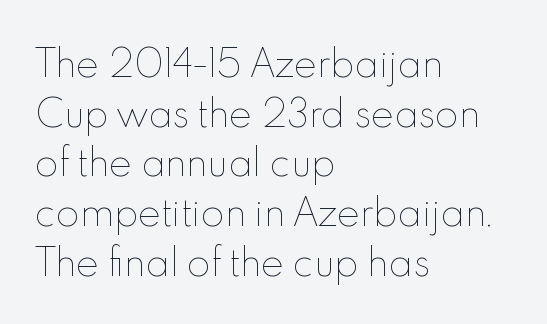
The image shows 35 px thin type, upright; set left-aligned, normal line spacing (1.42x), normal letter spacing, not underlined; a small x-height.
